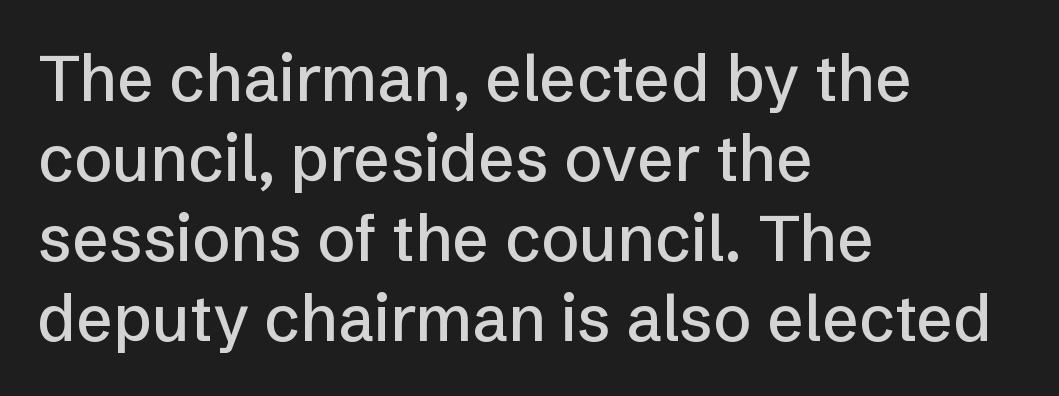
{"serif": "no", "italic": "no", "width": "normal", "stroke_contrast": "low", "x_height": "medium", "monospaced": "no", "underline": "no", "align": "left", "line_spacing": "normal", "line_spacing_ratio": 1.25, "letter_spacing": "normal", "letter_spacing_em": 0.0, "glyph_px": 64}
